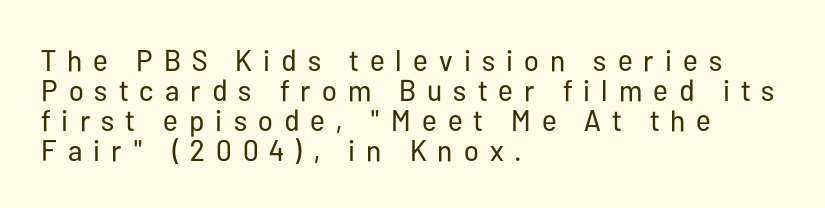
{"serif": "no", "italic": "no", "bold": "no", "weight": "regular", "width": "condensed", "stroke_contrast": "low", "x_height": "medium", "monospaced": "no", "underline": "no", "align": "left", "line_spacing": "tight", "line_spacing_ratio": 1.0, "letter_spacing": "wide", "letter_spacing_em": 0.37, "glyph_px": 30}
